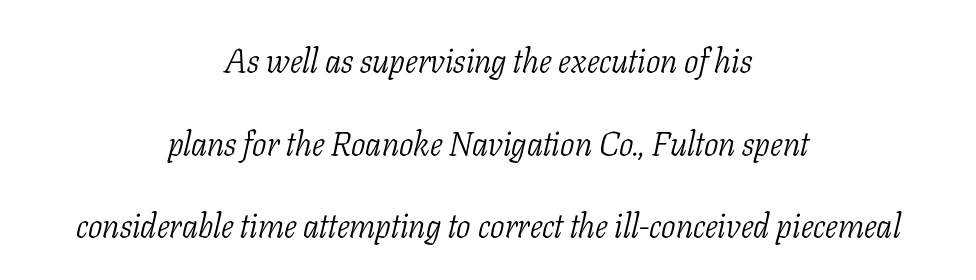
This sample uses a serif face. This sample uses plain, unmodified letter spacing. Underlining? Definitely not there. Alignment: centered. Is the type slanted? Yes — the strokes lean at a clear angle.
